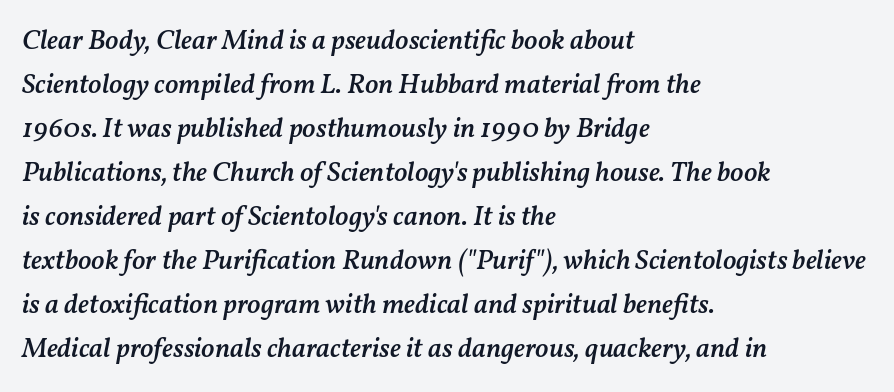
The image shows 28 px semibold type, italic (leaning right); set left-aligned, normal line spacing (1.57x), normal letter spacing, not underlined; medium stroke contrast and a medium x-height.
